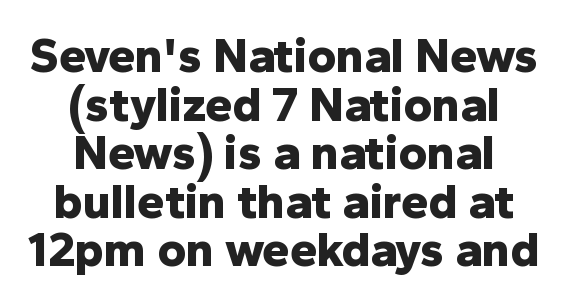
The image shows 49 px bold sans-serif type, upright; set centered, tight line spacing (0.99x), normal letter spacing, not underlined; low stroke contrast and a medium x-height.
